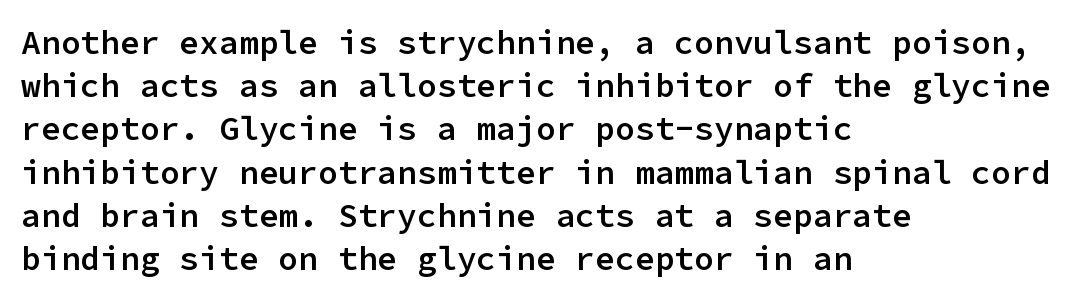
Q: Is the text bold? A: Semi-bold.
Q: Is the text italic (slanted)? A: No, it is upright.
Q: Is the typeface a serif or a sans-serif typeface? A: Sans-serif.
Q: Is the text underlined? A: No.
Q: How is the paragraph aligned? A: Left-aligned.
Q: Is the spacing between letters normal or unusually wide? A: Normal.
Q: Is the spacing between lines tight, normal or loose? A: Normal.
Q: Width (condensed, normal, or wide)? A: Normal.
Q: Stroke contrast? A: Low.
Q: x-height? A: Medium.
Q: Monospaced? A: Yes.
